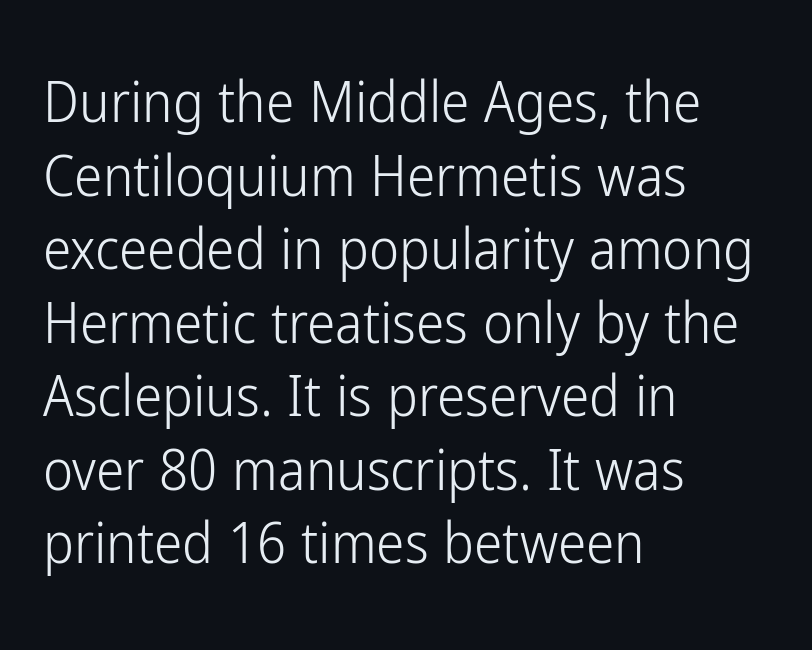
The image shows 57 px light, condensed sans-serif type, upright; set left-aligned, normal line spacing (1.29x), normal letter spacing, not underlined; low stroke contrast and a medium x-height.
